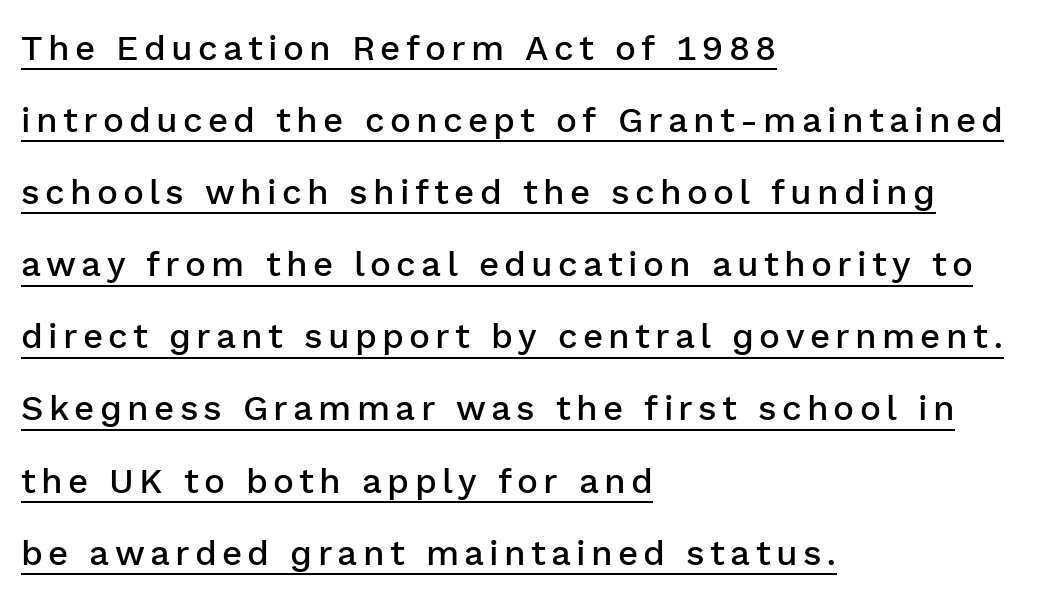
{"serif": "no", "italic": "no", "bold": "semi", "weight": "semibold", "width": "normal", "stroke_contrast": "low", "x_height": "medium", "monospaced": "no", "underline": "yes", "align": "left", "line_spacing": "loose", "line_spacing_ratio": 2.06, "glyph_px": 35}
